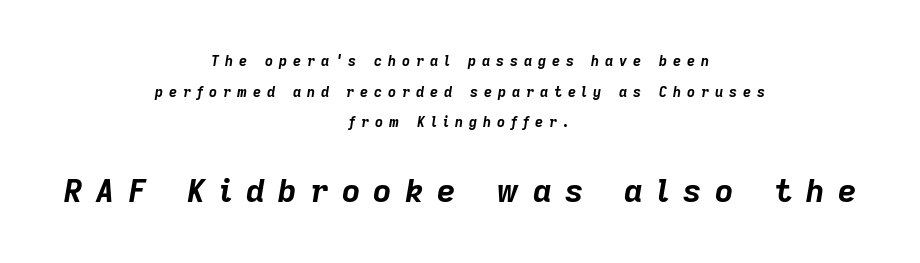
Q: Is the text bold? A: Yes.
Q: Is the text italic (slanted)? A: Yes, it leans right by about 9 degrees.
Q: Is the text underlined? A: No.
Q: How is the paragraph aligned? A: Centered.
Q: Is the spacing between letters normal or unusually wide? A: Unusually wide.
Q: Is the spacing between lines tight, normal or loose? A: Loose.
Q: Which block of text is set in a larger size, the first (top) or the second (bottom)? A: The second (bottom) one.
Q: Width (condensed, normal, or wide)? A: Normal.
Q: Stroke contrast? A: Low.
Q: x-height? A: Medium.
Q: Monospaced? A: No.
